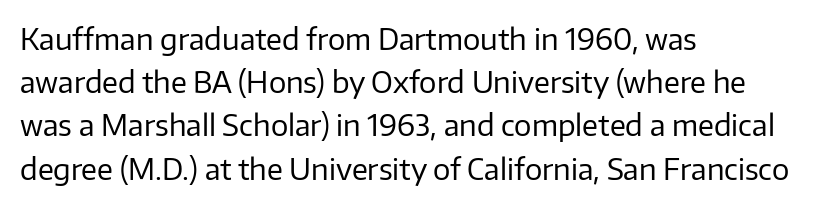
The image shows 29 px regular-weight sans-serif type, upright; set left-aligned, normal line spacing (1.49x), normal letter spacing, not underlined; low stroke contrast and a medium x-height.
